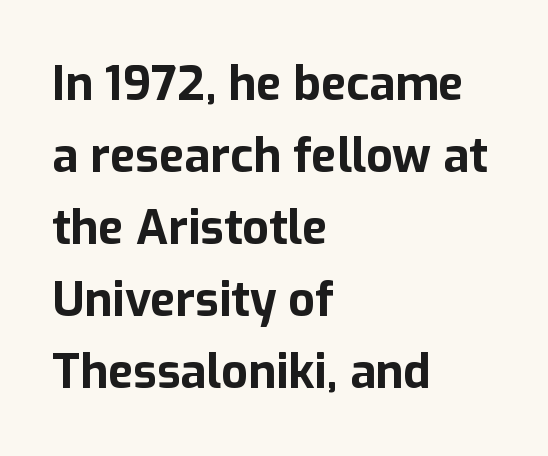
{"serif": "no", "italic": "no", "bold": "yes", "weight": "bold", "width": "normal", "stroke_contrast": "low", "x_height": "medium", "monospaced": "no", "underline": "no", "align": "left", "line_spacing": "normal", "line_spacing_ratio": 1.53, "letter_spacing": "normal", "letter_spacing_em": 0.0, "glyph_px": 47}
